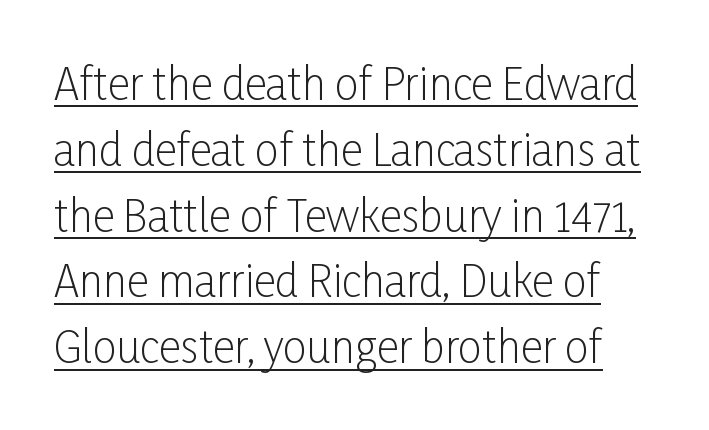
The image shows 43 px light, condensed sans-serif type, upright; set normal line spacing (1.53x), normal letter spacing, underlined; low stroke contrast and a medium x-height.
